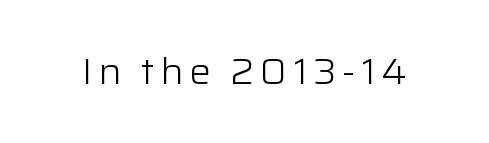
Q: Is the text bold? A: No.
Q: Is the text italic (slanted)? A: No, it is upright.
Q: Is the typeface a serif or a sans-serif typeface? A: Sans-serif.
Q: Is the text underlined? A: No.
Q: Width (condensed, normal, or wide)? A: Normal.
Q: Stroke contrast? A: Low.
Q: x-height? A: Medium.
Q: Monospaced? A: No.
